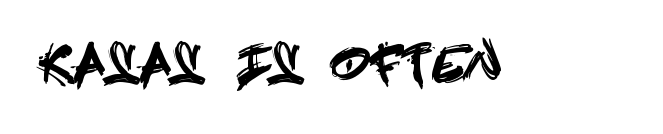
{"serif": "no", "width": "condensed", "x_height": "large", "underline": "no", "glyph_px": 49}
